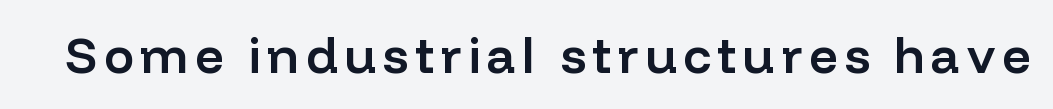
The image shows 50 px semibold sans-serif type, upright; set not underlined; low stroke contrast and a medium x-height.
